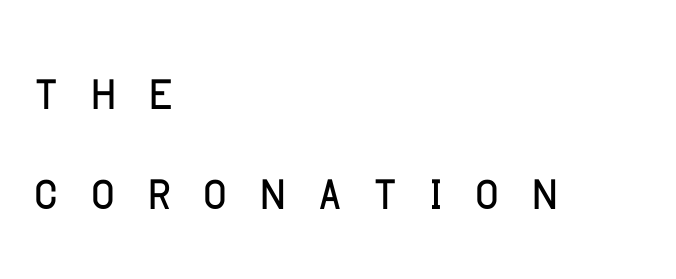
{"serif": "no", "italic": "no", "width": "condensed", "stroke_contrast": "low", "x_height": "large", "monospaced": "no", "underline": "no", "align": "left", "line_spacing": "normal", "line_spacing_ratio": 1.52, "letter_spacing": "wide", "letter_spacing_em": 0.48, "glyph_px": 66}
